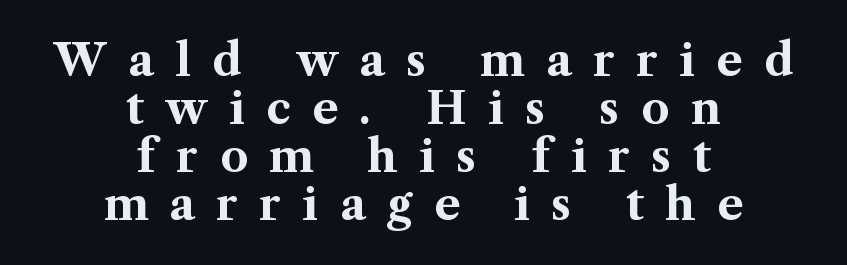
The image shows 44 px bold serif type, upright; set centered, tight line spacing (1.09x), unusually wide letter spacing (+0.49 em), not underlined; medium stroke contrast and a medium x-height.
